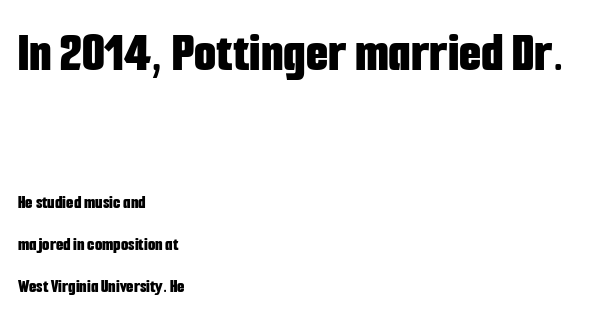
The image shows 57 px bold, condensed sans-serif type, upright; set left-aligned, loose line spacing (2.21x), normal letter spacing, not underlined; the first (top) block is 3.0x larger; low stroke contrast and a medium x-height.
